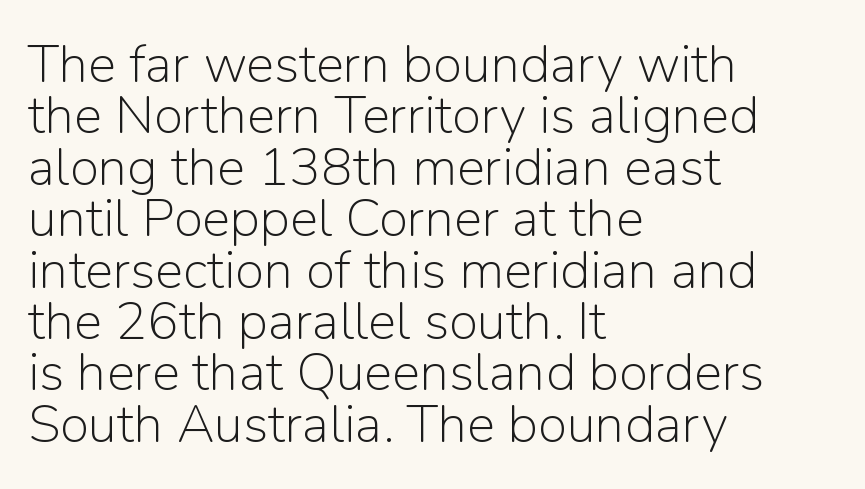
{"serif": "no", "italic": "no", "bold": "no", "weight": "light", "width": "normal", "stroke_contrast": "low", "x_height": "medium", "monospaced": "no", "underline": "no", "align": "left", "line_spacing": "tight", "line_spacing_ratio": 0.97, "letter_spacing": "normal", "letter_spacing_em": 0.0, "glyph_px": 53}
